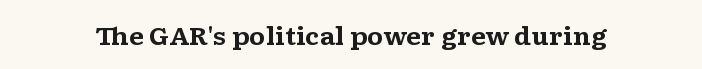
{"italic": "no", "bold": "yes", "underline": "no", "letter_spacing": "normal", "letter_spacing_em": 0.0, "glyph_px": 24}
